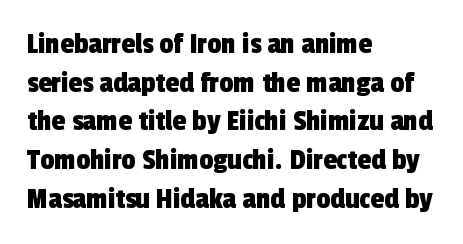
Q: Is the typeface a serif or a sans-serif typeface? A: Sans-serif.
Q: Is the text underlined? A: No.
Q: How is the paragraph aligned? A: Left-aligned.
Q: Is the spacing between letters normal or unusually wide? A: Normal.
Q: Is the spacing between lines tight, normal or loose? A: Normal.
Q: Width (condensed, normal, or wide)? A: Condensed.
Q: x-height? A: Medium.
Q: Monospaced? A: No.
